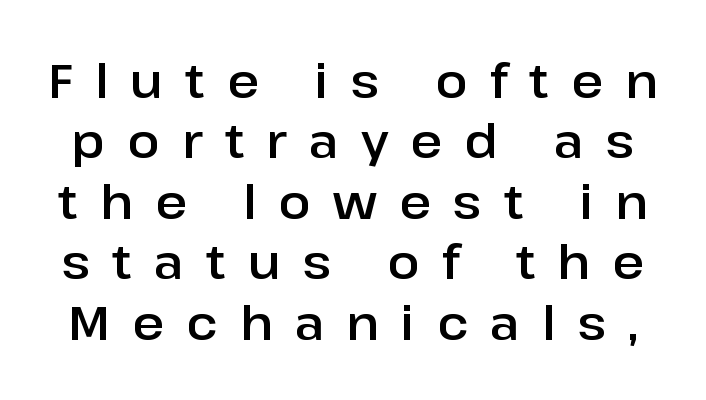
A roman cut, with each character standing at attention. Note the varied advance widths — an 'i' is clearly narrower than an 'm'. Each new line begins a customary step beneath the previous one. This rendering features lettering with no underline. Tracking value appears strongly positive — letters spread wide.
